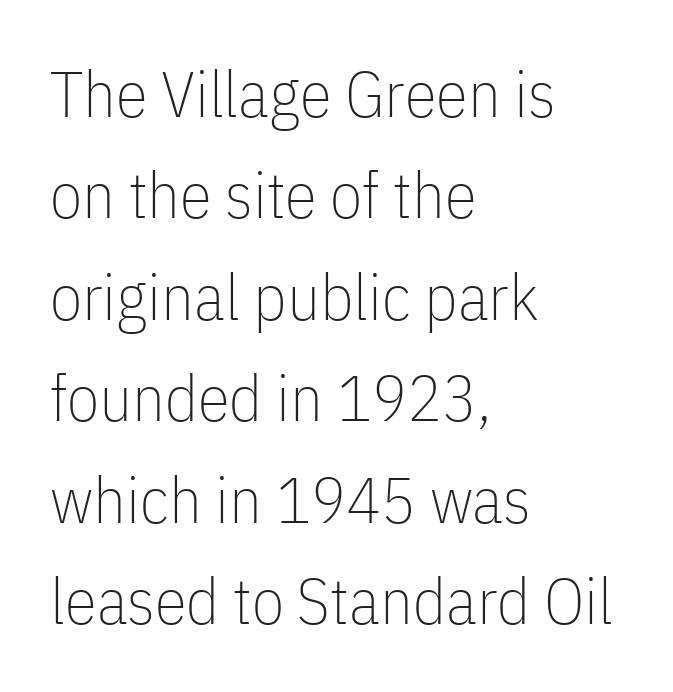
Q: Is the text bold? A: No.
Q: Is the text italic (slanted)? A: No, it is upright.
Q: Is the typeface a serif or a sans-serif typeface? A: Sans-serif.
Q: Is the text underlined? A: No.
Q: How is the paragraph aligned? A: Left-aligned.
Q: Is the spacing between letters normal or unusually wide? A: Normal.
Q: Is the spacing between lines tight, normal or loose? A: Normal.
Q: Width (condensed, normal, or wide)? A: Condensed.
Q: Stroke contrast? A: Low.
Q: x-height? A: Medium.
Q: Monospaced? A: No.
